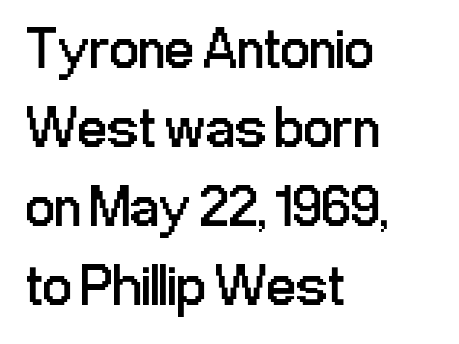
Compared with a typical body face, this is equally light or lighter still. The passage is arranged the way most books set body copy — flush left. The horizontal fit of the characters is conventional and even. Ordinary non-slanted type is in use.
